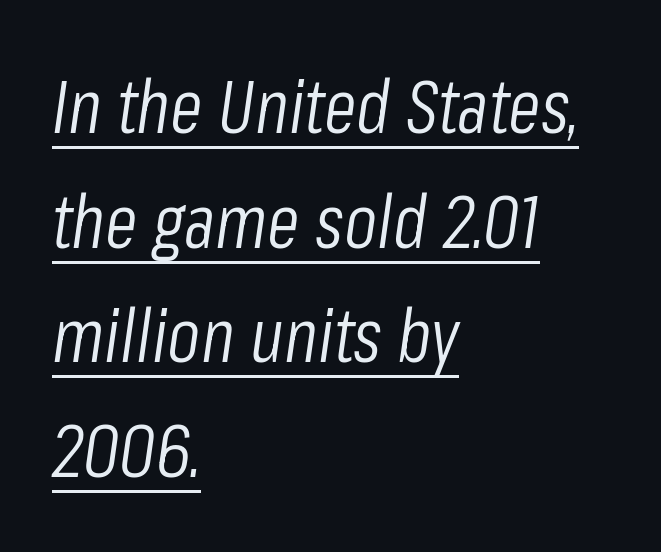
Q: Is the text bold? A: No.
Q: Is the text italic (slanted)? A: Yes, it leans right by about 8 degrees.
Q: Is the text underlined? A: Yes.
Q: How is the paragraph aligned? A: Left-aligned.
Q: Is the spacing between letters normal or unusually wide? A: Normal.
Q: Is the spacing between lines tight, normal or loose? A: Normal.
Q: Width (condensed, normal, or wide)? A: Condensed.
Q: Stroke contrast? A: Low.
Q: x-height? A: Medium.
Q: Monospaced? A: No.
